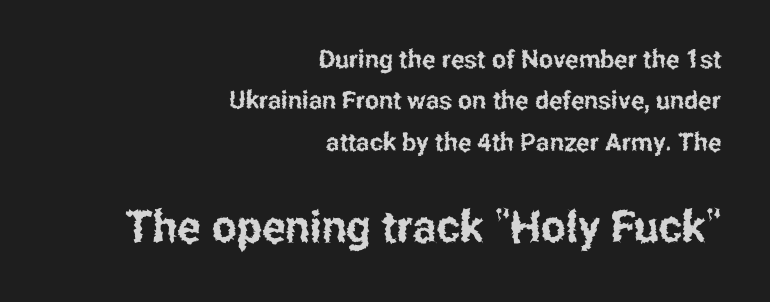
The image shows 44 px condensed sans-serif type, upright; set right-aligned, normal line spacing (1.66x), normal letter spacing, not underlined; the second (bottom) block is 1.76x larger; low stroke contrast and a medium x-height.
